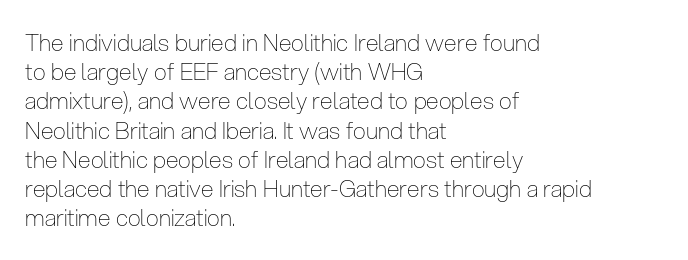
Nothing unusual about the tracking: characters are spaced as the font intends. Caption: multi-line text, flush left, ragged right. How would I describe the line gaps? Plain and ordinary. Unbolded letterforms with no extra heft.
